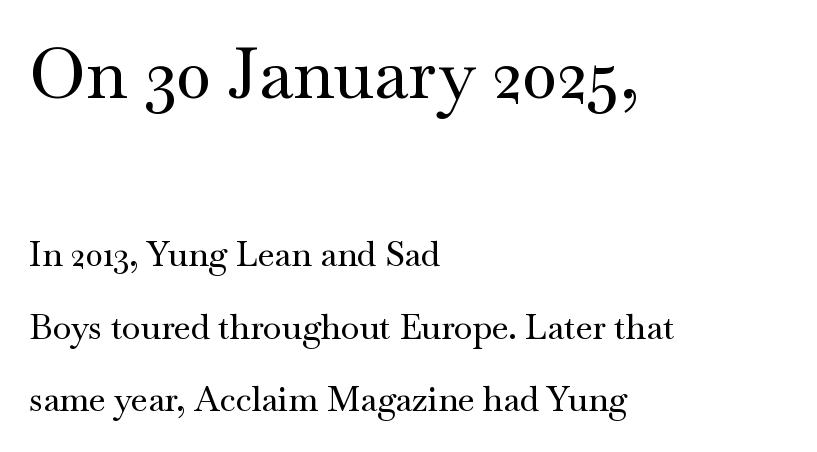
Size contrast runs from large at the top to small at the bottom. The leading is generous, giving the passage an open texture. Short and long lines alike share a common starting point at left. The type is set solid horizontally, with unmodified tracking. A typesetter would call this proportional, since set widths differ per character.
